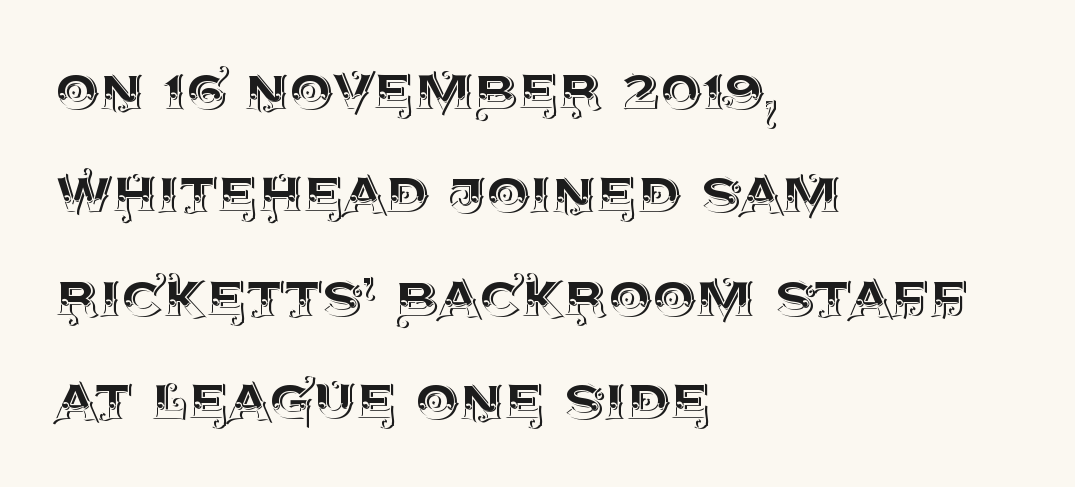
Q: Is the text italic (slanted)? A: No, it is upright.
Q: Is the text underlined? A: No.
Q: How is the paragraph aligned? A: Left-aligned.
Q: Is the spacing between letters normal or unusually wide? A: Normal.
Q: Is the spacing between lines tight, normal or loose? A: Normal.
Q: Width (condensed, normal, or wide)? A: Normal.
Q: x-height? A: Large.
Q: Monospaced? A: No.
